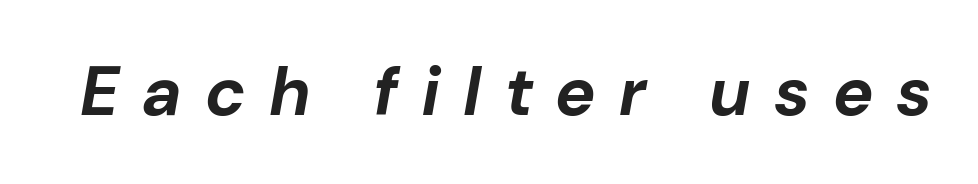
The image shows 68 px bold type, italic (leaning right); set unusually wide letter spacing (+0.37 em), not underlined; low stroke contrast and a medium x-height.
